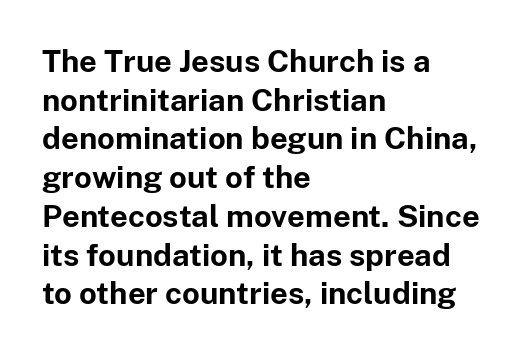
In CSS terms this would be text-align: left. A full-strength bold gives these letters their thick strokes. The rendering keeps characters at their native spacing. Stroke terminals: plain, sans-serif. Posture: straight, roman, zero tilt. Decoration check: the copy has no underline.
